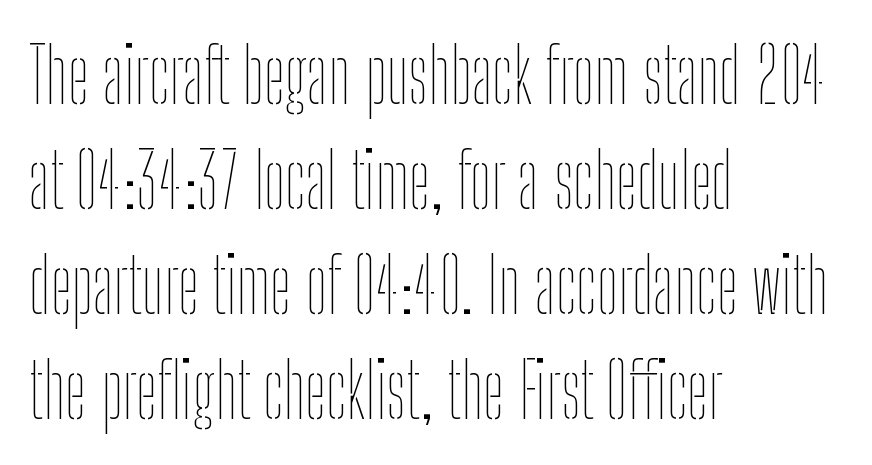
Q: Is the text bold? A: No.
Q: Is the text italic (slanted)? A: No, it is upright.
Q: Is the text underlined? A: No.
Q: How is the paragraph aligned? A: Left-aligned.
Q: Is the spacing between letters normal or unusually wide? A: Normal.
Q: Is the spacing between lines tight, normal or loose? A: Normal.
Q: Width (condensed, normal, or wide)? A: Condensed.
Q: Stroke contrast? A: Low.
Q: x-height? A: Medium.
Q: Monospaced? A: No.
